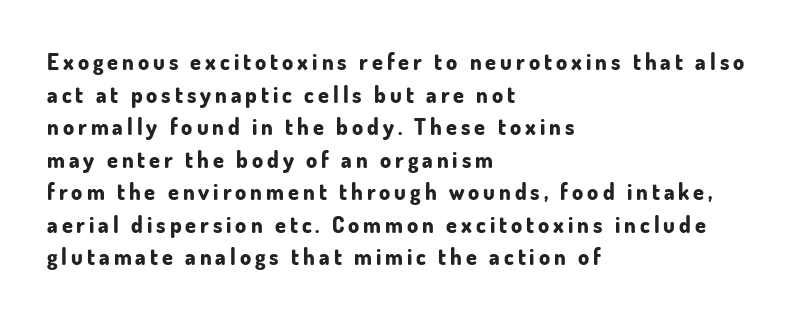
The image shows 22 px bold type, upright; set left-aligned, normal line spacing (1.48x), not underlined.
